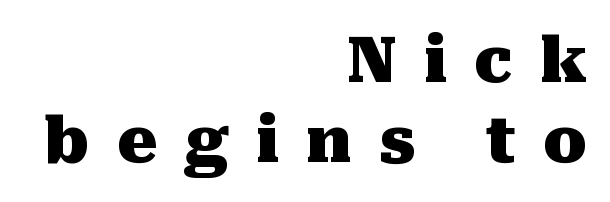
{"serif": "yes", "italic": "no", "bold": "yes", "weight": "heavy", "width": "normal", "stroke_contrast": "medium", "x_height": "medium", "monospaced": "no", "underline": "no", "align": "right", "line_spacing": "normal", "line_spacing_ratio": 1.27, "letter_spacing": "wide", "letter_spacing_em": 0.43, "glyph_px": 63}
